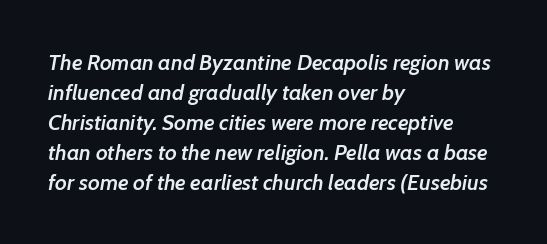
The paragraph shown leans on its left margin. If you measured baseline to baseline, you'd find a middling distance. The baseline area is clear. Slant detected: the letters are inclined. The line texture is even and compact thanks to regular tracking.
